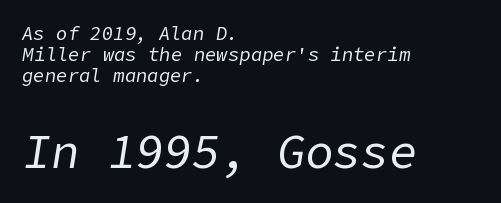
The image shows 47 px regular-weight type, italic (leaning right); set left-aligned, tight line spacing (1.1x), normal letter spacing, not underlined; the second (bottom) block is 2.47x larger; low stroke contrast and a medium x-height.
